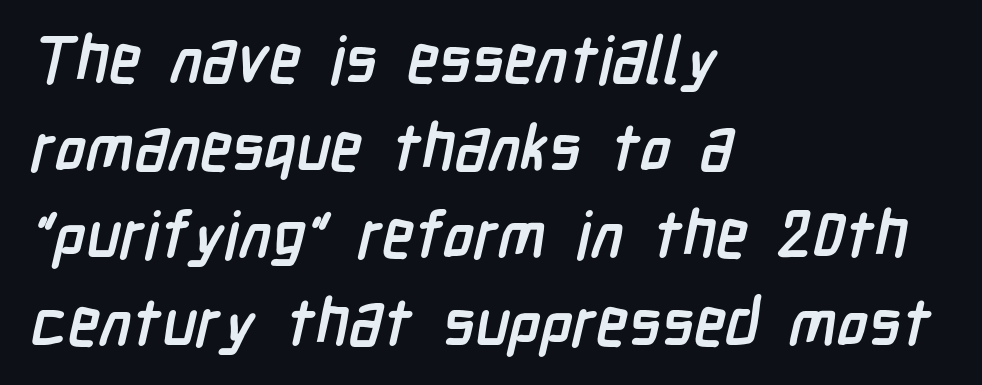
Q: Is the text bold? A: Yes.
Q: Is the typeface a serif or a sans-serif typeface? A: Sans-serif.
Q: Is the text underlined? A: No.
Q: How is the paragraph aligned? A: Left-aligned.
Q: Is the spacing between letters normal or unusually wide? A: Normal.
Q: Is the spacing between lines tight, normal or loose? A: Normal.
Q: Width (condensed, normal, or wide)? A: Condensed.
Q: Stroke contrast? A: Low.
Q: x-height? A: Medium.
Q: Monospaced? A: No.
